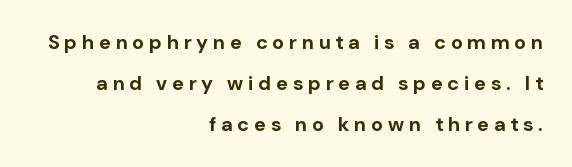
Q: Is the text bold? A: Yes.
Q: Is the text italic (slanted)? A: No, it is upright.
Q: Is the text underlined? A: No.
Q: How is the paragraph aligned? A: Right-aligned.
Q: Is the spacing between letters normal or unusually wide? A: Unusually wide.
Q: Is the spacing between lines tight, normal or loose? A: Loose.
